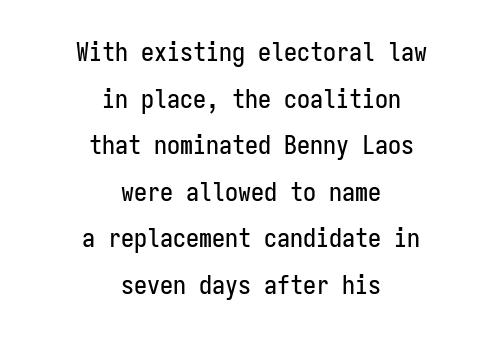
{"italic": "no", "underline": "no", "align": "center", "line_spacing_ratio": 1.79, "letter_spacing": "normal", "letter_spacing_em": 0.0, "glyph_px": 26}
